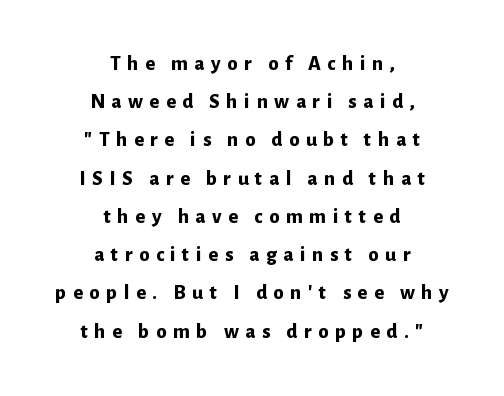
A typesetter would mark this as roman, not italic. This sample uses expanded letter spacing, leaving extra air between glyphs. Short and long lines alike share a common midpoint. These words are printed bold, with thick strokes throughout.
